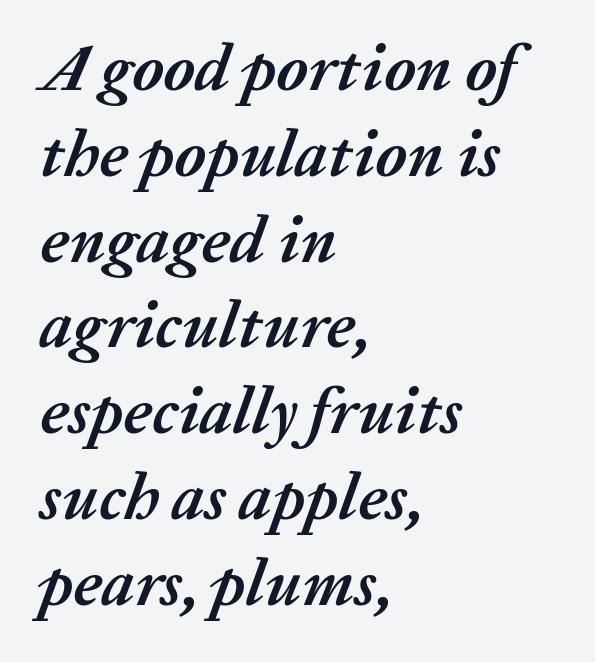
The image shows 66 px semibold type, italic (leaning right); set left-aligned, normal line spacing (1.3x), normal letter spacing, not underlined; medium stroke contrast and a medium x-height.
